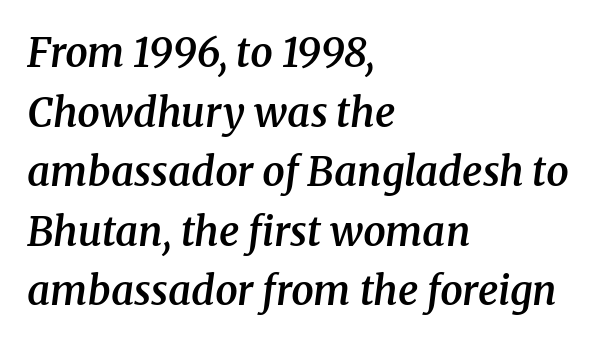
{"serif": "yes", "italic": "yes", "lean": "right", "slant_degrees": 8, "bold": "semi", "weight": "semibold", "width": "normal", "stroke_contrast": "medium", "x_height": "medium", "monospaced": "no", "underline": "no", "align": "left", "line_spacing": "normal", "line_spacing_ratio": 1.49, "letter_spacing": "normal", "letter_spacing_em": 0.0, "glyph_px": 40}
